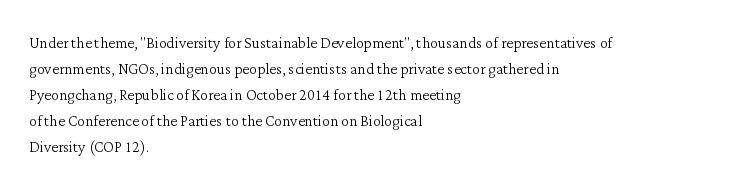
Q: Is the text bold? A: No.
Q: Is the text italic (slanted)? A: No, it is upright.
Q: Is the text underlined? A: No.
Q: How is the paragraph aligned? A: Left-aligned.
Q: Is the spacing between letters normal or unusually wide? A: Normal.
Q: Is the spacing between lines tight, normal or loose? A: Normal.
